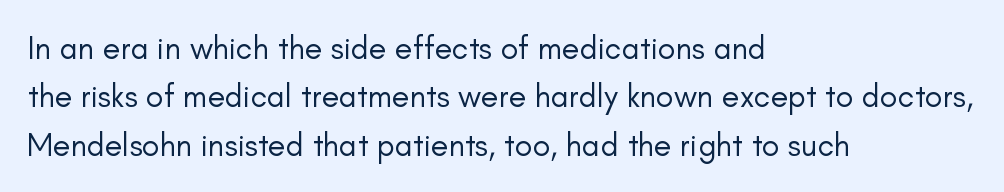
What kind of face is this? One without serifs — a sans. Notice how the stems are strictly vertical — no italics here. Do the characters align in a grid? No, the font is proportional. Anything drawn beneath the words? Only blank space. Weight: not bold — regular or lighter.
